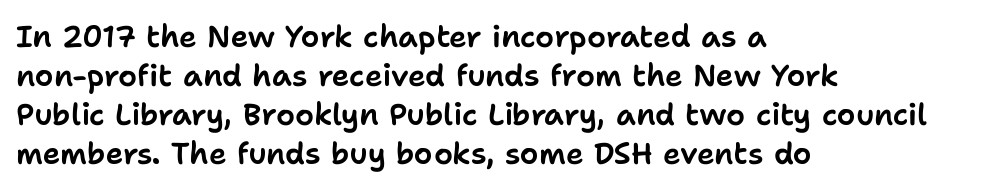
{"serif": "no", "italic": "no", "width": "normal", "stroke_contrast": "low", "x_height": "medium", "monospaced": "no", "underline": "no", "align": "left", "line_spacing": "normal", "line_spacing_ratio": 1.3, "letter_spacing": "normal", "letter_spacing_em": 0.0, "glyph_px": 30}
